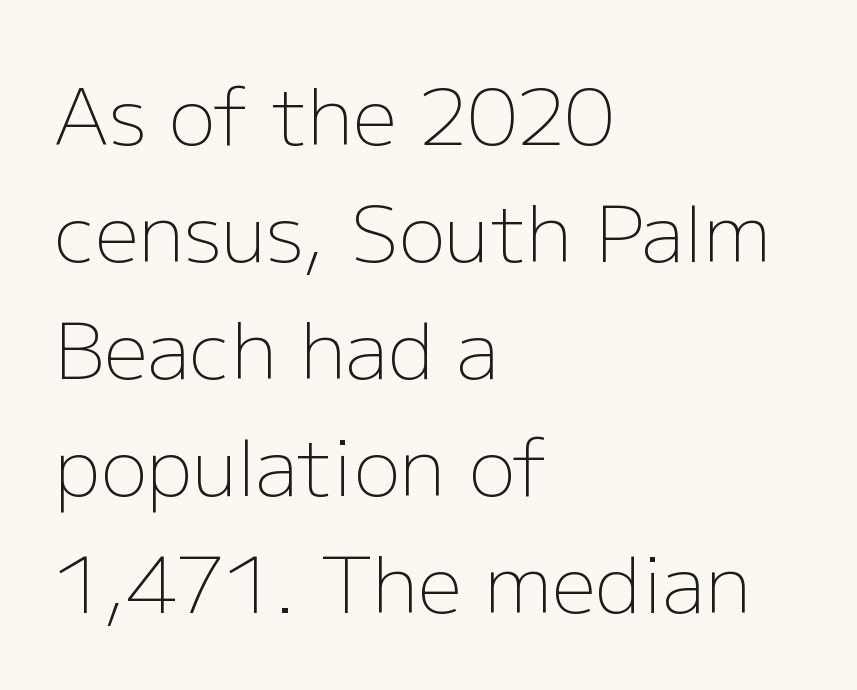
Rows of type keep a routine distance in the vertical direction. Is this a sans? Yes — the strokes have no serifs. Spacing between characters is what you'd get straight out of the box. Each line starts at the same left margin while the right side varies.
